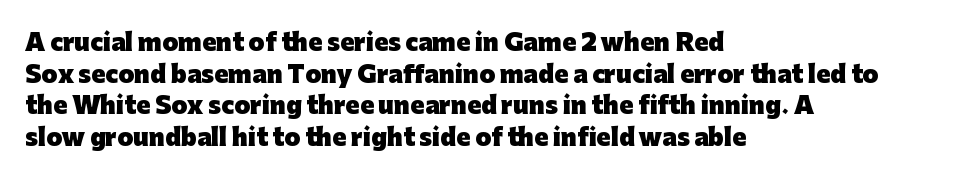
The image shows 23 px bold type, upright; set left-aligned, normal line spacing (1.38x), normal letter spacing, not underlined.
